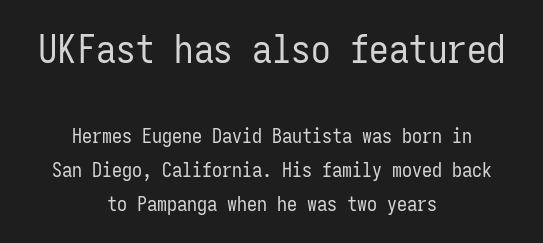
Q: Is the text bold? A: No.
Q: Is the text italic (slanted)? A: No, it is upright.
Q: Is the typeface a serif or a sans-serif typeface? A: Sans-serif.
Q: Is the text underlined? A: No.
Q: How is the paragraph aligned? A: Centered.
Q: Is the spacing between letters normal or unusually wide? A: Normal.
Q: Which block of text is set in a larger size, the first (top) or the second (bottom)? A: The first (top) one.
Q: Width (condensed, normal, or wide)? A: Condensed.
Q: Stroke contrast? A: Low.
Q: x-height? A: Medium.
Q: Monospaced? A: Yes.
